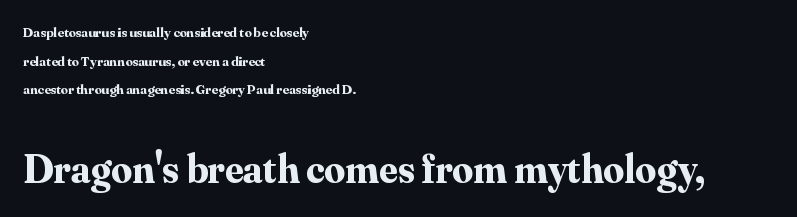
The space beneath each line is pristine and unruled. You can tell from the footed stems that serif type was used. Leading: increased. Every letter is thick-stroked: bold, no question. Note the varied advance widths — an 'i' is clearly narrower than an 'm'. Top chunk: small. Bottom chunk: large.
